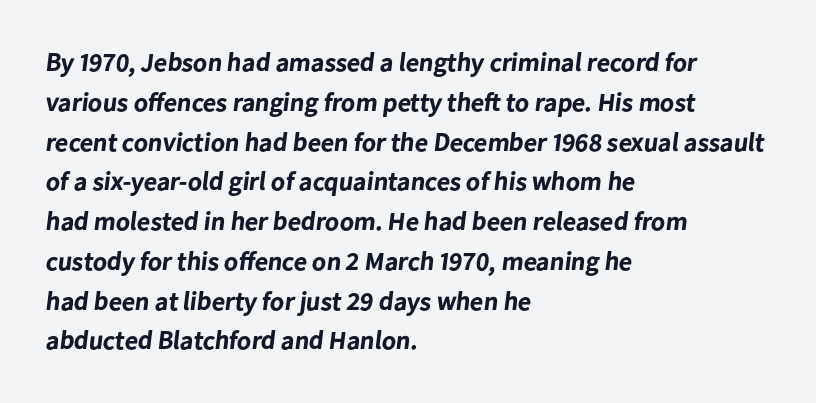
{"bold": "yes", "underline": "no", "align": "left", "line_spacing": "normal", "line_spacing_ratio": 1.53, "letter_spacing": "normal", "letter_spacing_em": 0.0, "glyph_px": 26}
